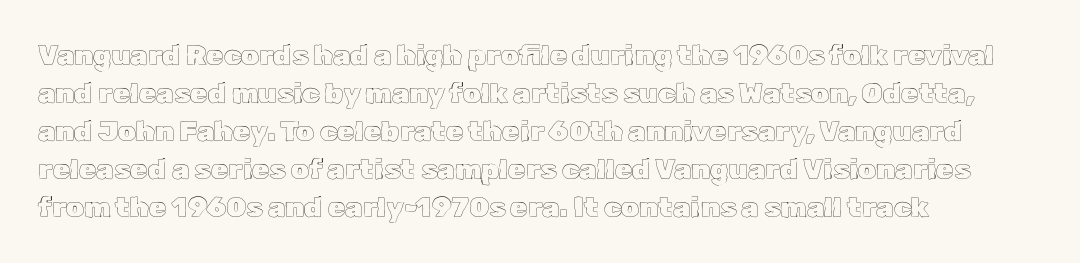
Q: Is the text italic (slanted)? A: No, it is upright.
Q: Is the text underlined? A: No.
Q: How is the paragraph aligned? A: Left-aligned.
Q: Is the spacing between letters normal or unusually wide? A: Normal.
Q: Is the spacing between lines tight, normal or loose? A: Normal.
Q: Width (condensed, normal, or wide)? A: Normal.
Q: x-height? A: Medium.
Q: Monospaced? A: No.
